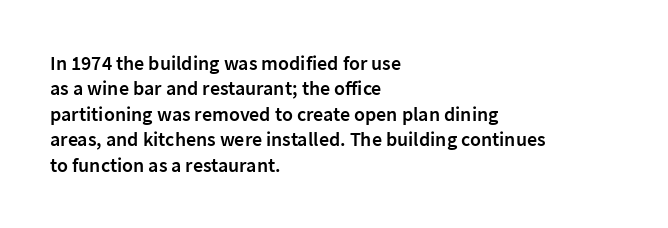
Do the letters lean? They stand straight. The string is rendered with underlining switched off. Look at the tracking — it's just the regular setting, nothing added. The passage shown is semibold, sitting just below true bold.
